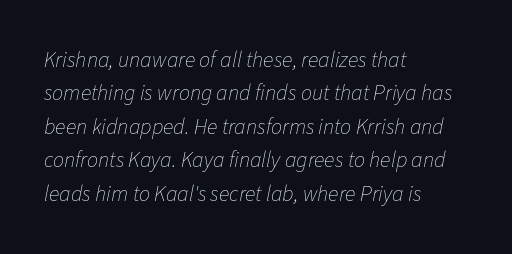
The image shows 22 px text type, italic (leaning right); set left-aligned, normal line spacing (1.52x), normal letter spacing, not underlined.
